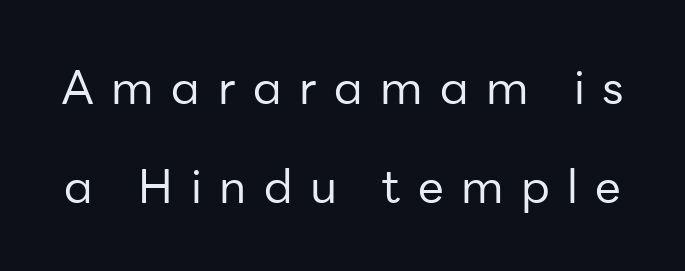
There is plenty of visible air inserted between adjacent glyphs. Note the varied advance widths — an 'i' is clearly narrower than an 'm'. One glance says open: line gaps are wider than usual. It's the straight-up-and-down kind of type.
